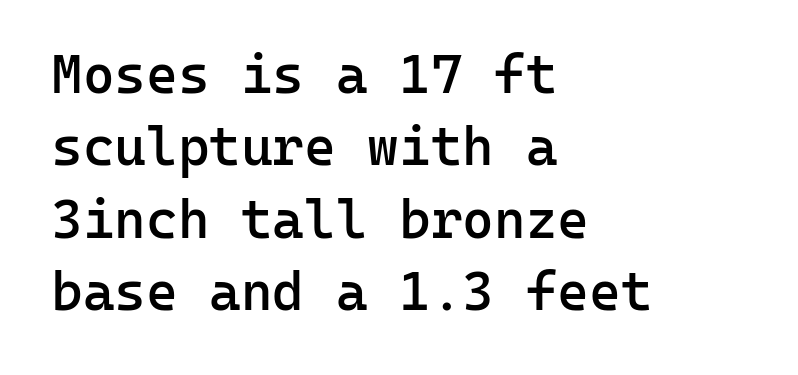
Compared with a centered layout, this one pins lines to the left instead. Firm but not heavy-handed strokes: this text is semibold. This rendering features lettering with no underline. No extra tracking has been applied to these lines. Do the characters align in a grid? Yes, the font is monospaced. The leading is moderate, giving the passage an even texture.
